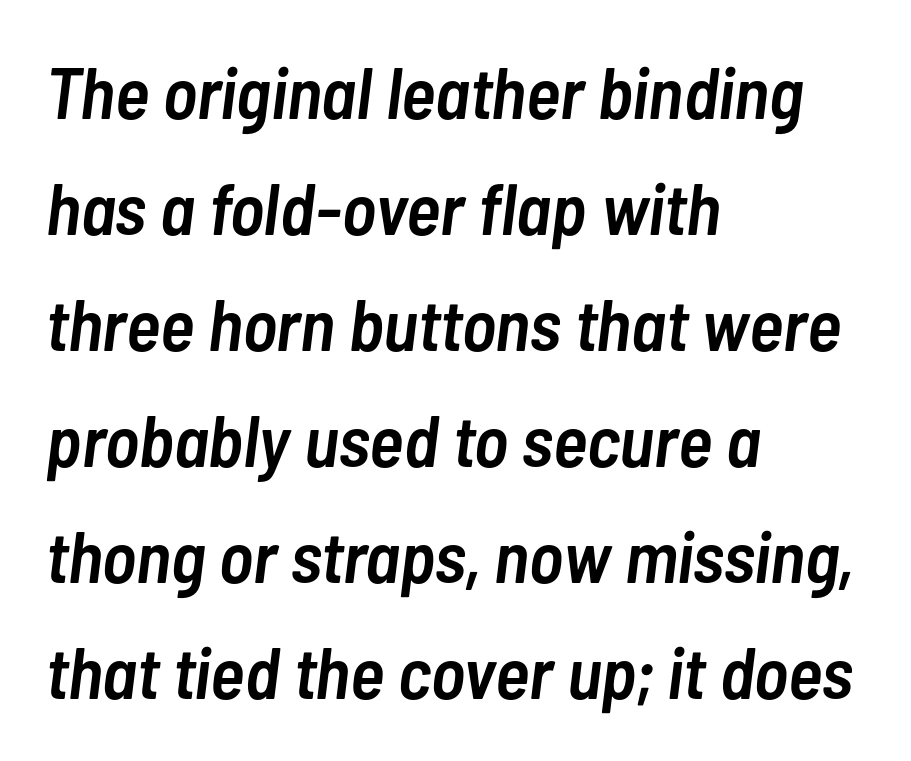
The image shows 73 px semibold, condensed type, italic (leaning right); set left-aligned, normal line spacing (1.59x), normal letter spacing, not underlined; low stroke contrast and a medium x-height.
